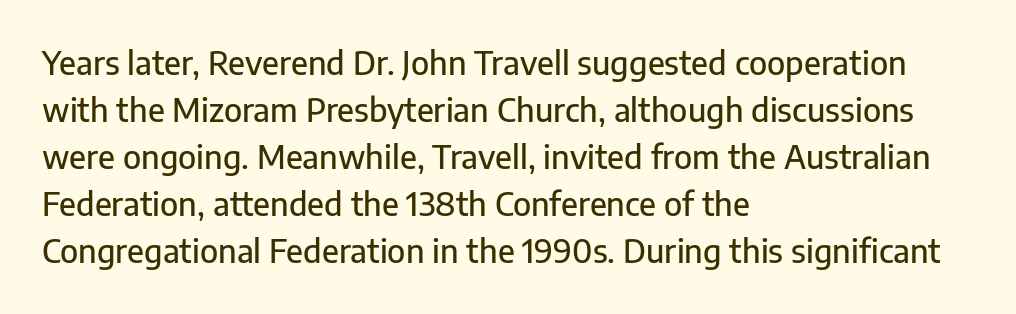
Q: Is the text italic (slanted)? A: No, it is upright.
Q: Is the typeface a serif or a sans-serif typeface? A: Sans-serif.
Q: Is the text underlined? A: No.
Q: How is the paragraph aligned? A: Left-aligned.
Q: Is the spacing between letters normal or unusually wide? A: Normal.
Q: Is the spacing between lines tight, normal or loose? A: Normal.
Q: Width (condensed, normal, or wide)? A: Normal.
Q: Stroke contrast? A: Low.
Q: x-height? A: Medium.
Q: Monospaced? A: No.
